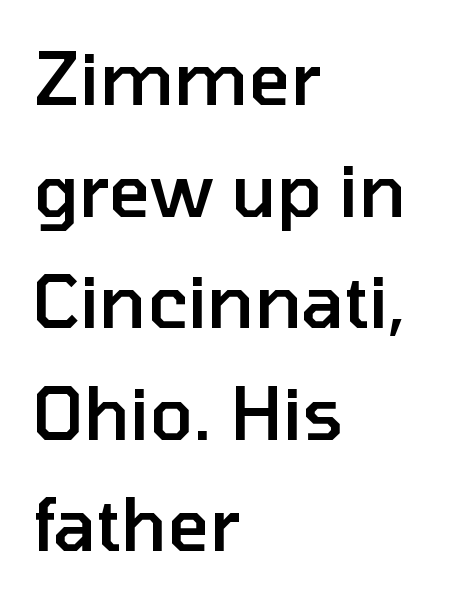
Q: Is the text bold? A: Semi-bold.
Q: Is the text italic (slanted)? A: No, it is upright.
Q: Is the typeface a serif or a sans-serif typeface? A: Sans-serif.
Q: Is the text underlined? A: No.
Q: How is the paragraph aligned? A: Left-aligned.
Q: Is the spacing between letters normal or unusually wide? A: Normal.
Q: Is the spacing between lines tight, normal or loose? A: Normal.
Q: Width (condensed, normal, or wide)? A: Normal.
Q: Stroke contrast? A: Low.
Q: x-height? A: Medium.
Q: Monospaced? A: No.
